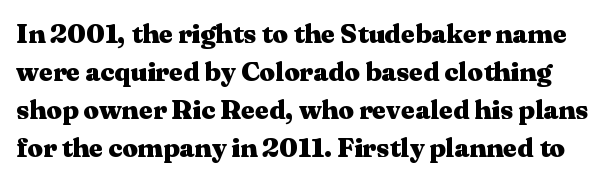
The image shows 27 px bold type, upright; set normal line spacing (1.41x), normal letter spacing, not underlined.
